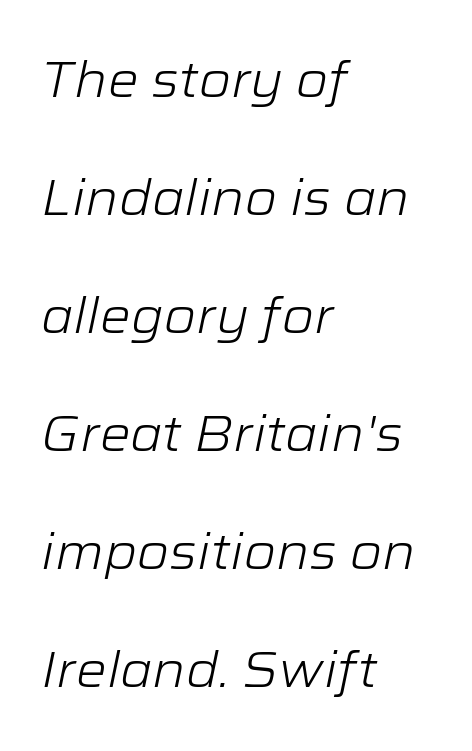
Q: Is the text bold? A: No.
Q: Is the text italic (slanted)? A: Yes, it leans right by about 12 degrees.
Q: Is the text underlined? A: No.
Q: How is the paragraph aligned? A: Left-aligned.
Q: Is the spacing between letters normal or unusually wide? A: Normal.
Q: Is the spacing between lines tight, normal or loose? A: Loose.
Q: Width (condensed, normal, or wide)? A: Wide.
Q: Stroke contrast? A: Low.
Q: x-height? A: Medium.
Q: Monospaced? A: No.
